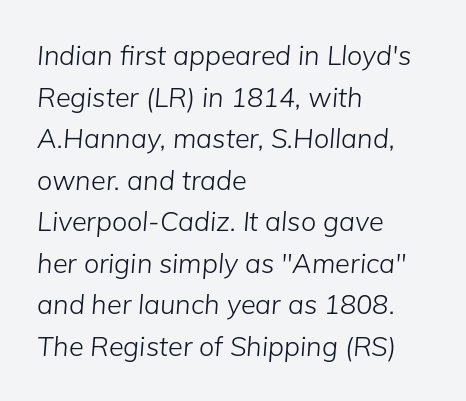
The setting favours the left margin, as ordinary paragraphs usually do. Compared with typical body copy, the letter spacing here is the same. Type without underlining. The passage shown stacks its lines at a standard gap.
